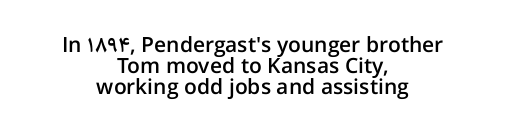
The image shows 21 px text type, upright; set centered, tight line spacing (0.99x), normal letter spacing, not underlined.
